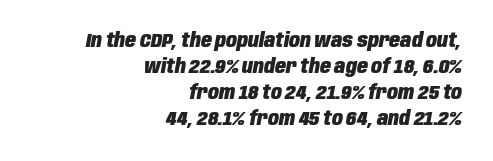
Q: Is the text bold? A: Yes.
Q: Is the text italic (slanted)? A: Yes, it leans right by about 10 degrees.
Q: Is the text underlined? A: No.
Q: How is the paragraph aligned? A: Right-aligned.
Q: Is the spacing between letters normal or unusually wide? A: Normal.
Q: Is the spacing between lines tight, normal or loose? A: Normal.
